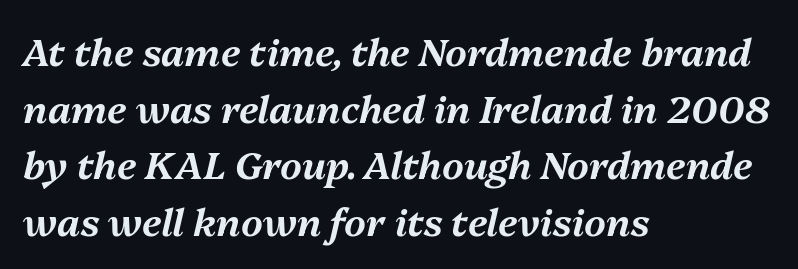
{"italic": "yes", "lean": "right", "slant_degrees": 13, "width": "normal", "stroke_contrast": "medium", "x_height": "medium", "monospaced": "no", "underline": "no", "align": "left", "line_spacing": "normal", "line_spacing_ratio": 1.49, "letter_spacing": "normal", "letter_spacing_em": 0.0, "glyph_px": 38}
